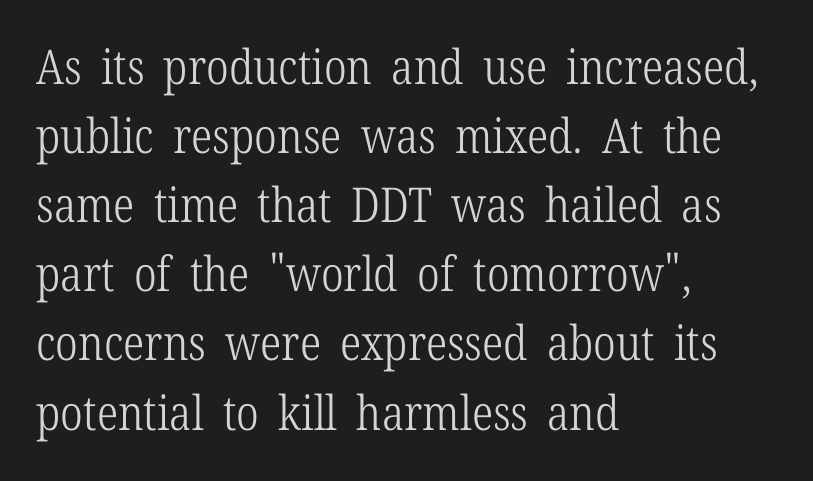
Q: Is the text bold? A: No.
Q: Is the text italic (slanted)? A: No, it is upright.
Q: Is the typeface a serif or a sans-serif typeface? A: Serif.
Q: Is the text underlined? A: No.
Q: How is the paragraph aligned? A: Left-aligned.
Q: Is the spacing between letters normal or unusually wide? A: Normal.
Q: Is the spacing between lines tight, normal or loose? A: Normal.
Q: Width (condensed, normal, or wide)? A: Condensed.
Q: Stroke contrast? A: Low.
Q: x-height? A: Medium.
Q: Monospaced? A: No.
